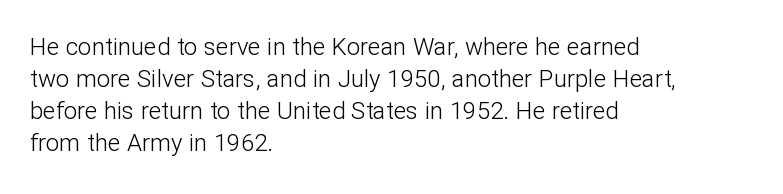
A bare baseline throughout the passage. Does the lettering tilt? It doesn't — this is upright. Leftover space on each line is placed entirely after the last word. Regarding leading, the lines here are spaced in the standard way. Inter-character spacing is left at the font's built-in metrics. Compared with a typical body face, this is equally light or lighter still.
